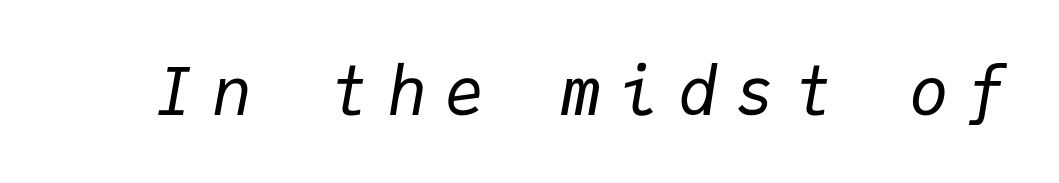
{"italic": "yes", "lean": "right", "slant_degrees": 9, "bold": "no", "weight": "regular", "width": "normal", "stroke_contrast": "low", "x_height": "medium", "monospaced": "yes", "underline": "no", "letter_spacing": "wide", "letter_spacing_em": 0.28, "glyph_px": 66}
